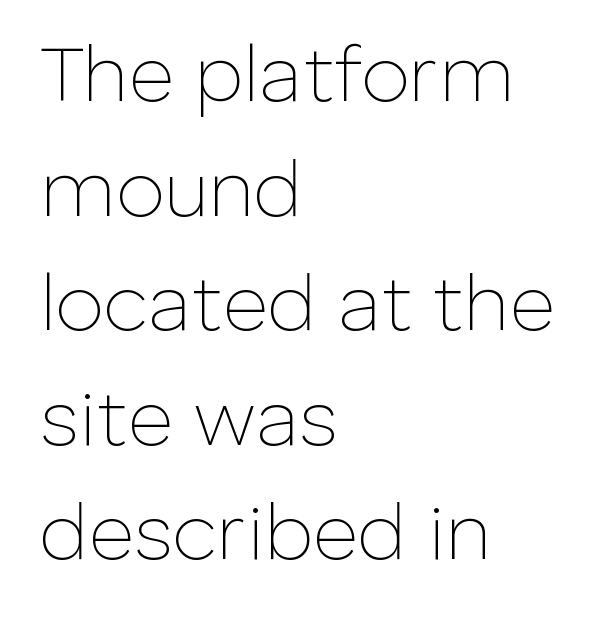
In terms of leading, this rendering sits right in the middle. Does extra space separate the letters? No, they use regular spacing. Nothing heavy about these letters — not bold at all. The setting favours the left margin, as ordinary paragraphs usually do.
